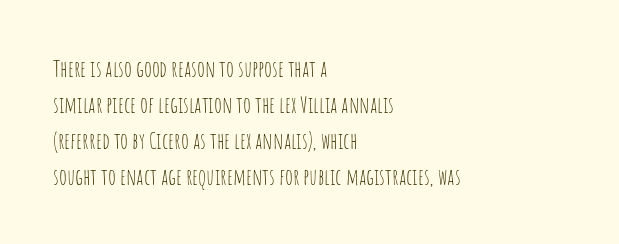
{"italic": "no", "bold": "no", "underline": "no", "align": "left", "line_spacing": "normal", "line_spacing_ratio": 1.56, "letter_spacing": "normal", "letter_spacing_em": 0.0, "glyph_px": 23}
